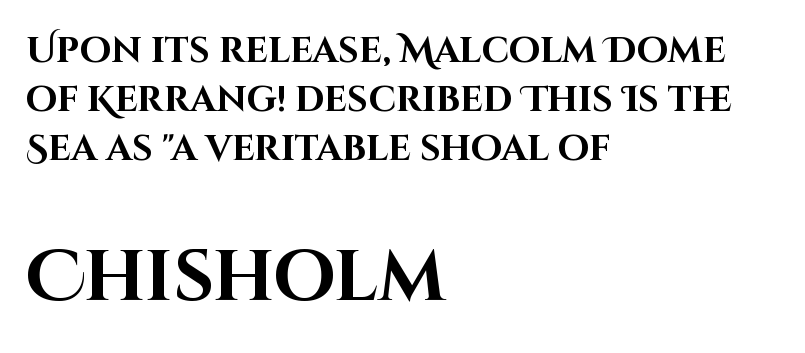
The image shows 71 px bold sans-serif type, upright; set left-aligned, normal line spacing (1.36x), normal letter spacing, not underlined; the second (bottom) block is 1.97x larger; high stroke contrast and a large x-height.
